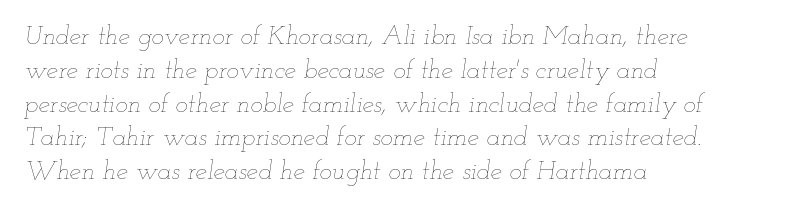
The image shows 26 px text type, italic (leaning right); set left-aligned, normal line spacing (1.3x), normal letter spacing, not underlined.
